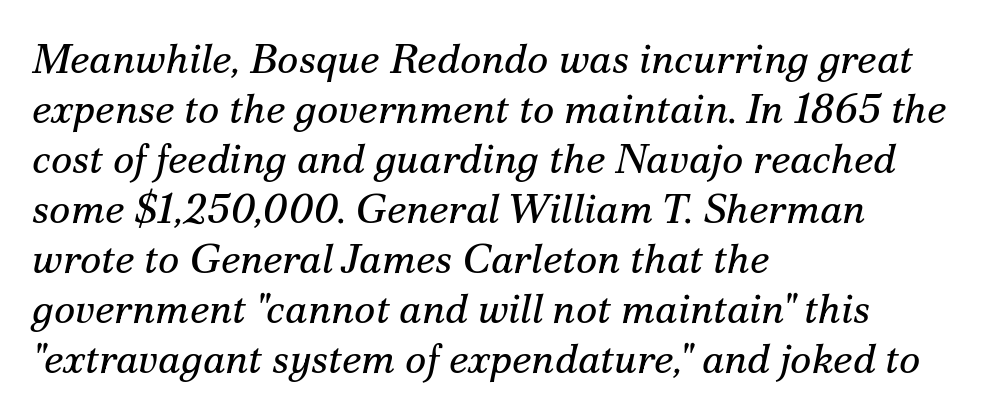
{"serif": "yes", "italic": "yes", "lean": "right", "slant_degrees": 12, "bold": "no", "weight": "regular", "width": "normal", "stroke_contrast": "medium", "x_height": "small", "monospaced": "no", "underline": "no", "align": "left", "line_spacing_ratio": 1.22, "letter_spacing": "normal", "letter_spacing_em": 0.0, "glyph_px": 41}
